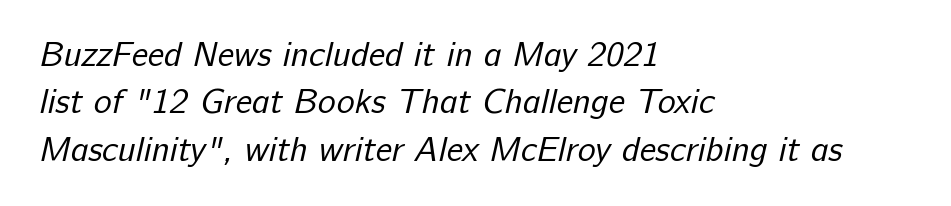
The image shows 34 px regular-weight sans-serif type; set left-aligned, normal line spacing (1.39x), normal letter spacing, not underlined; low stroke contrast and a medium x-height.
